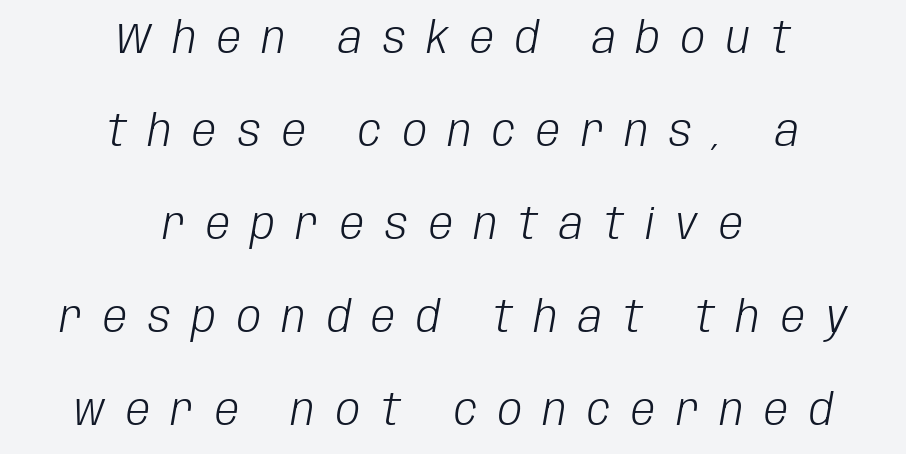
{"italic": "yes", "lean": "right", "slant_degrees": 10, "bold": "no", "weight": "light", "width": "condensed", "stroke_contrast": "low", "x_height": "large", "monospaced": "no", "underline": "no", "align": "center", "line_spacing": "loose", "line_spacing_ratio": 2.16, "letter_spacing": "wide", "letter_spacing_em": 0.49, "glyph_px": 43}
